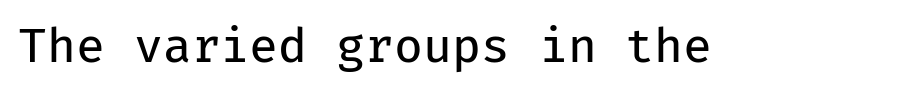
Q: Is the text bold? A: No.
Q: Is the text italic (slanted)? A: No, it is upright.
Q: Is the typeface a serif or a sans-serif typeface? A: Sans-serif.
Q: Is the text underlined? A: No.
Q: Is the spacing between letters normal or unusually wide? A: Normal.
Q: Width (condensed, normal, or wide)? A: Normal.
Q: Stroke contrast? A: Low.
Q: x-height? A: Medium.
Q: Monospaced? A: Yes.
